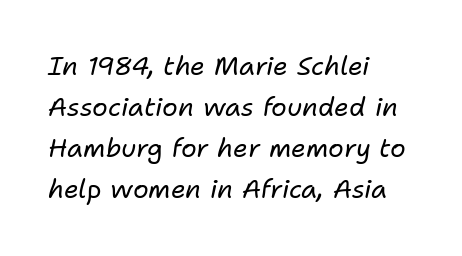
Q: Is the text bold? A: No.
Q: Is the text italic (slanted)? A: Yes, it leans right by about 11 degrees.
Q: Is the text underlined? A: No.
Q: How is the paragraph aligned? A: Left-aligned.
Q: Is the spacing between letters normal or unusually wide? A: Normal.
Q: Is the spacing between lines tight, normal or loose? A: Normal.
